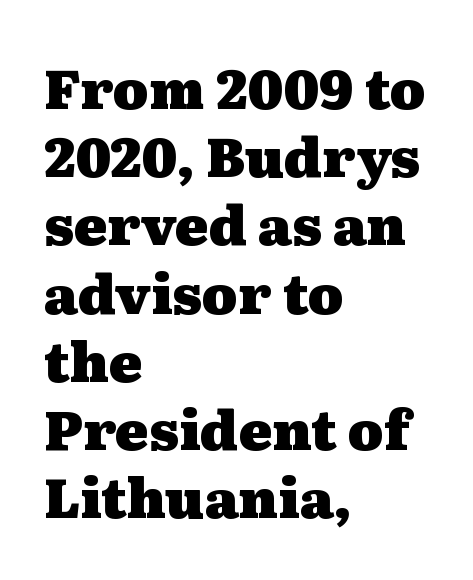
The image shows 55 px heavy, wide serif type, upright; set left-aligned, line spacing 1.24x, normal letter spacing, not underlined; medium stroke contrast and a medium x-height.
